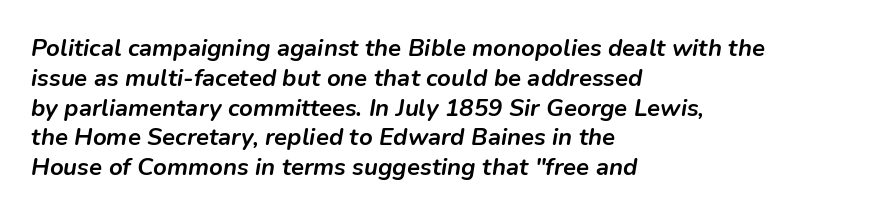
The image shows 24 px bold type, italic (leaning right); set left-aligned, line spacing 1.24x, normal letter spacing, not underlined.
